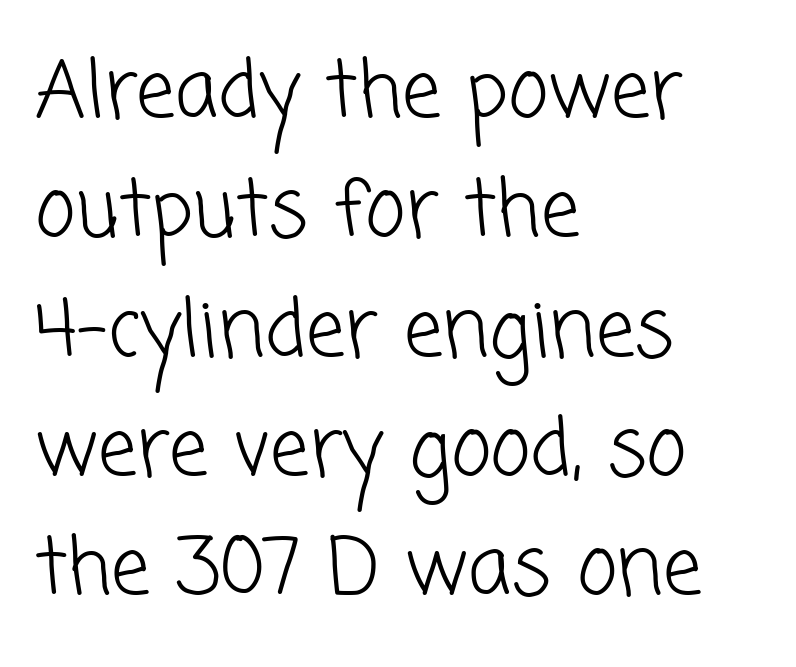
The image shows 78 px light sans-serif type; set left-aligned, normal line spacing (1.53x), normal letter spacing, not underlined; low stroke contrast and a medium x-height.
